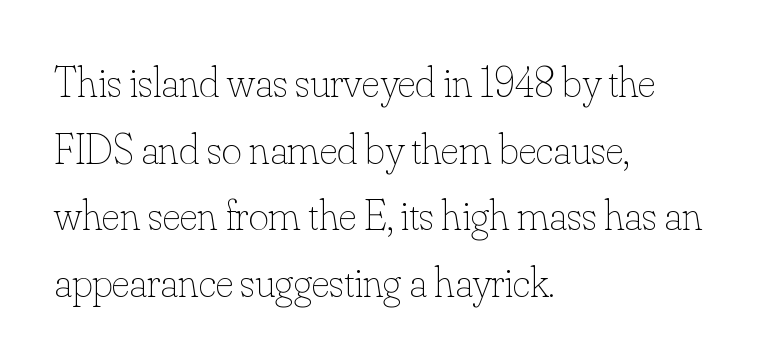
Q: Is the text bold? A: No.
Q: Is the text italic (slanted)? A: No, it is upright.
Q: Is the text underlined? A: No.
Q: How is the paragraph aligned? A: Left-aligned.
Q: Is the spacing between letters normal or unusually wide? A: Normal.
Q: Is the spacing between lines tight, normal or loose? A: Normal.
Q: Width (condensed, normal, or wide)? A: Normal.
Q: Stroke contrast? A: Low.
Q: x-height? A: Small.
Q: Monospaced? A: No.
